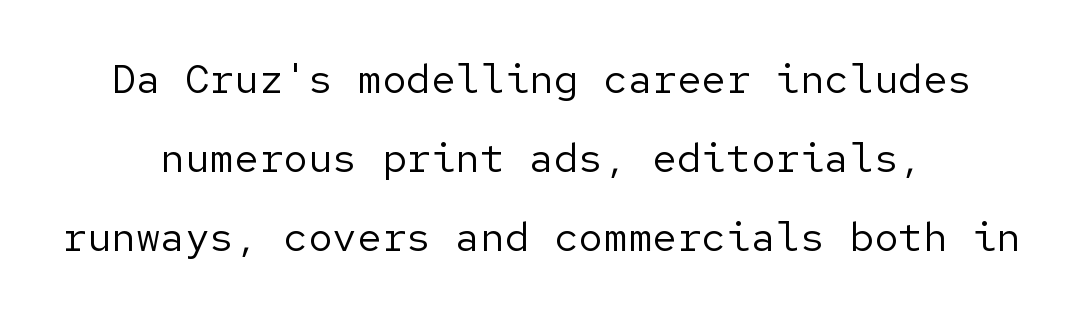
The image shows 41 px regular-weight sans-serif type, upright; set centered, loose line spacing (1.93x), normal letter spacing, not underlined; low stroke contrast and a medium x-height.
